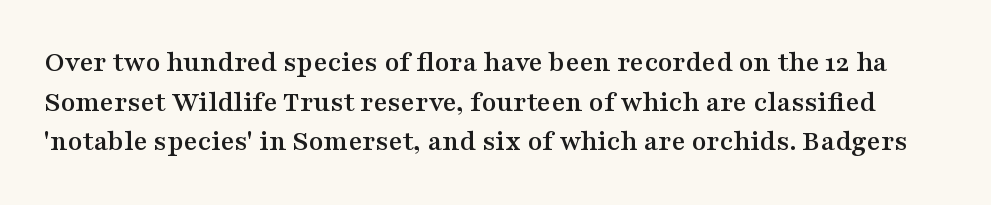
{"serif": "yes", "italic": "no", "width": "wide", "stroke_contrast": "medium", "x_height": "medium", "monospaced": "no", "underline": "no", "line_spacing": "normal", "line_spacing_ratio": 1.32, "letter_spacing": "normal", "letter_spacing_em": 0.0, "glyph_px": 30}
